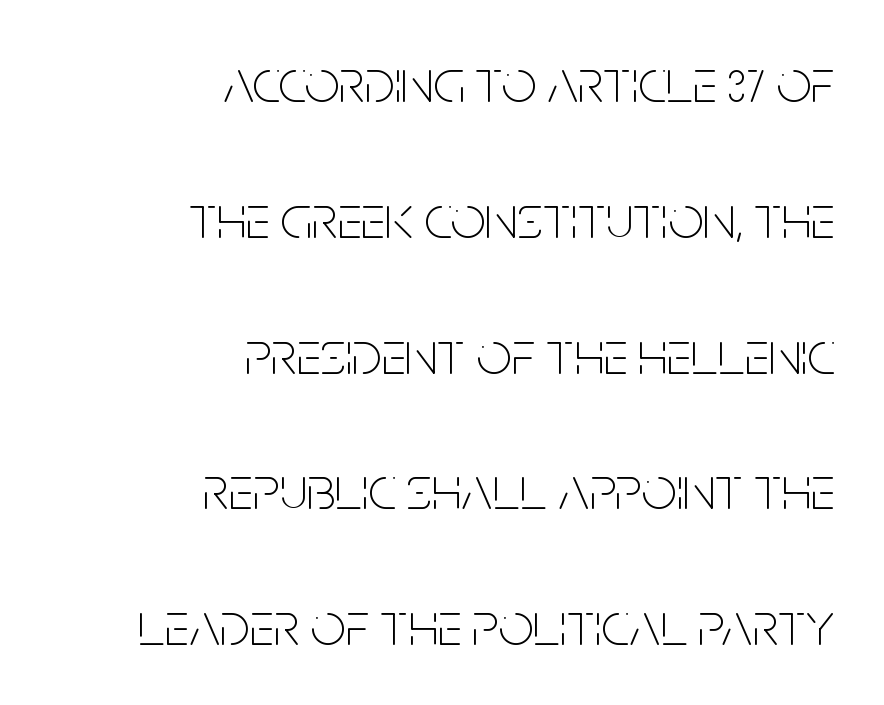
A quiet, ordinary-to-light weight characterises the typeface. Leading is clearly above the norm, producing a sparse column. Descenders are the only things crossing below the line. Nope, no serifs anywhere on these letters.
